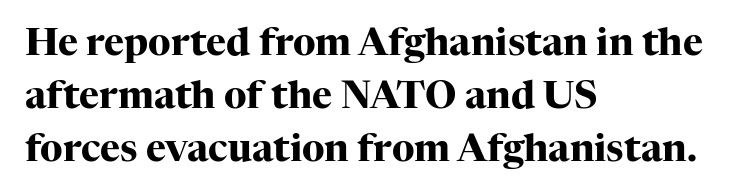
{"serif": "yes", "italic": "no", "bold": "yes", "weight": "heavy", "width": "normal", "stroke_contrast": "high", "x_height": "medium", "monospaced": "no", "underline": "no", "align": "left", "line_spacing": "normal", "line_spacing_ratio": 1.4, "letter_spacing": "normal", "letter_spacing_em": 0.0, "glyph_px": 38}
